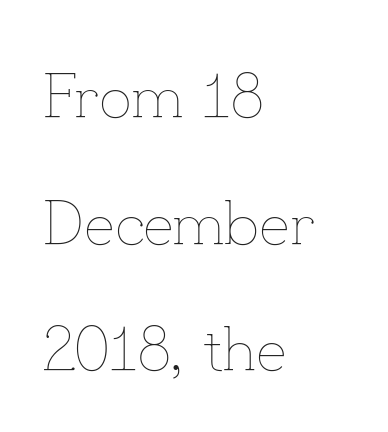
The image shows 64 px thin type, upright; set left-aligned, loose line spacing (1.98x), normal letter spacing, not underlined; low stroke contrast and a small x-height.
